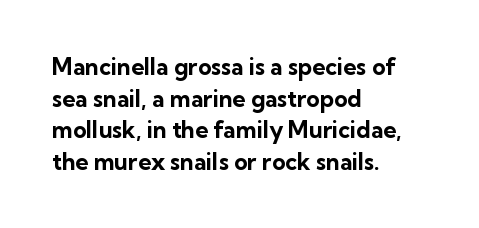
Q: Is the text bold? A: Yes.
Q: Is the text italic (slanted)? A: No, it is upright.
Q: Is the text underlined? A: No.
Q: How is the paragraph aligned? A: Left-aligned.
Q: Is the spacing between letters normal or unusually wide? A: Normal.
Q: Is the spacing between lines tight, normal or loose? A: Normal.
